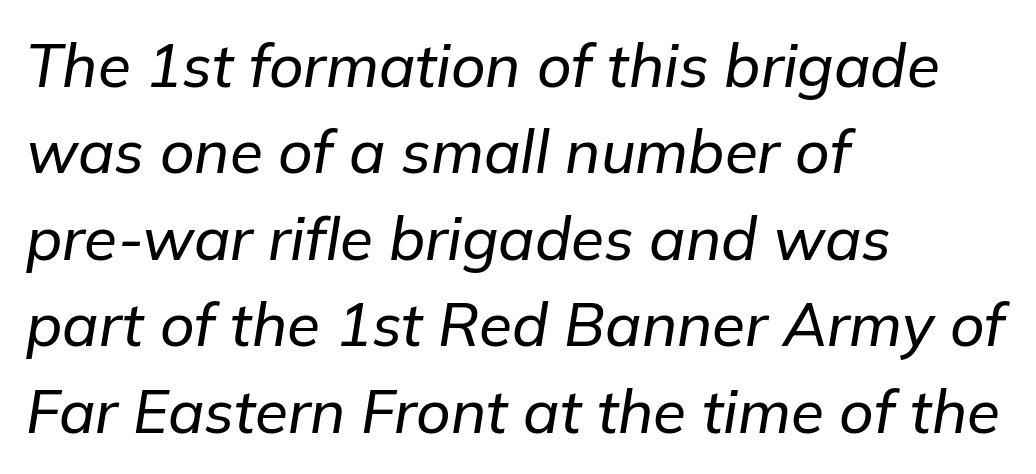
Would a proofreader flag this as italicized? Yes. Is this a fixed-width face? No — the glyphs have proportional, varying widths. A typesetter would call this zero additional tracking. The space directly below the letters is spotless. The text block is weighted toward the left margin, trailing off unevenly rightward.
